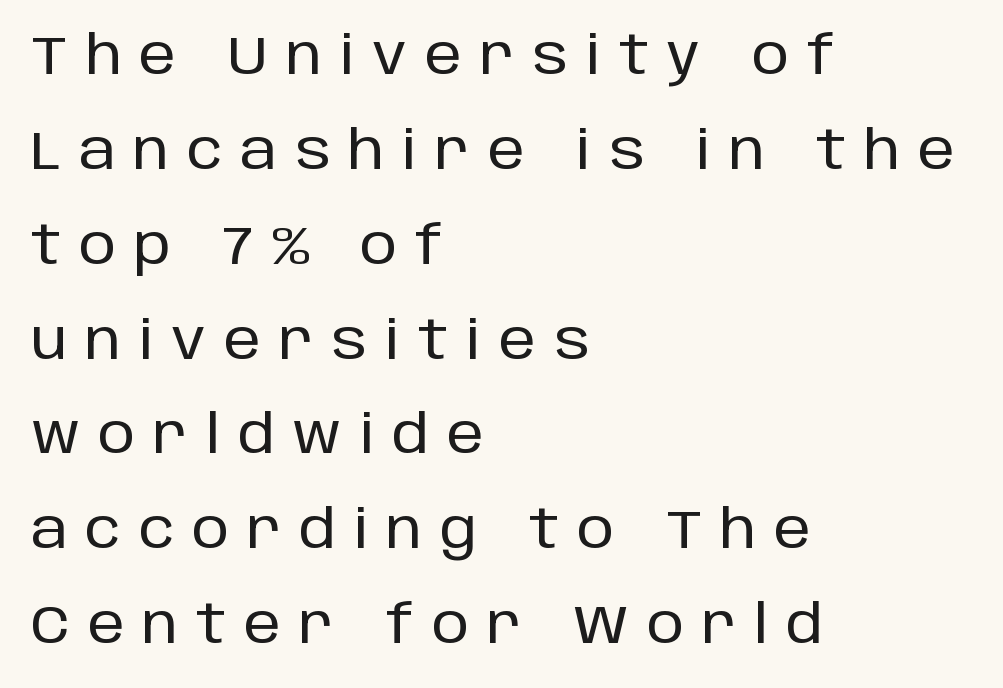
{"serif": "no", "italic": "no", "width": "normal", "stroke_contrast": "low", "x_height": "large", "monospaced": "no", "underline": "no", "align": "left", "line_spacing_ratio": 1.79, "letter_spacing": "wide", "letter_spacing_em": 0.34, "glyph_px": 53}
